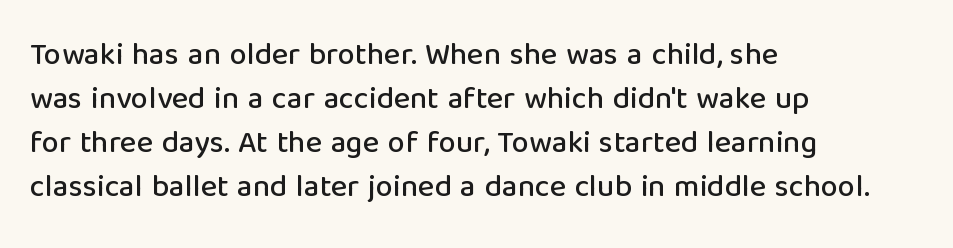
The image shows 31 px sans-serif type, upright; set left-aligned, normal line spacing (1.42x), normal letter spacing, not underlined; low stroke contrast and a medium x-height.
